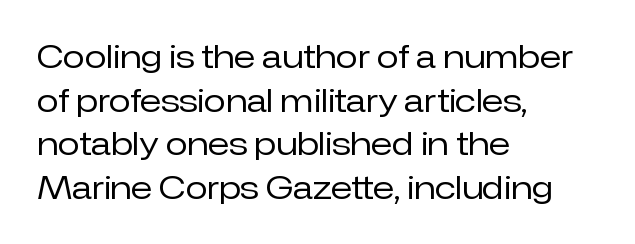
Q: Is the text bold? A: No.
Q: Is the text italic (slanted)? A: No, it is upright.
Q: Is the typeface a serif or a sans-serif typeface? A: Sans-serif.
Q: Is the text underlined? A: No.
Q: How is the paragraph aligned? A: Left-aligned.
Q: Is the spacing between letters normal or unusually wide? A: Normal.
Q: Is the spacing between lines tight, normal or loose? A: Normal.
Q: Width (condensed, normal, or wide)? A: Normal.
Q: Stroke contrast? A: Low.
Q: x-height? A: Medium.
Q: Monospaced? A: No.
